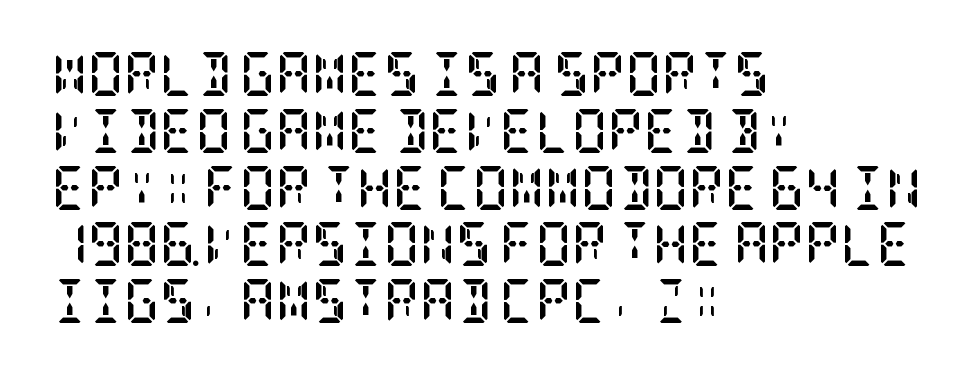
The image shows 44 px semibold, condensed serif type, upright; set left-aligned, normal line spacing (1.29x), normal letter spacing, not underlined; low stroke contrast and a large x-height.
